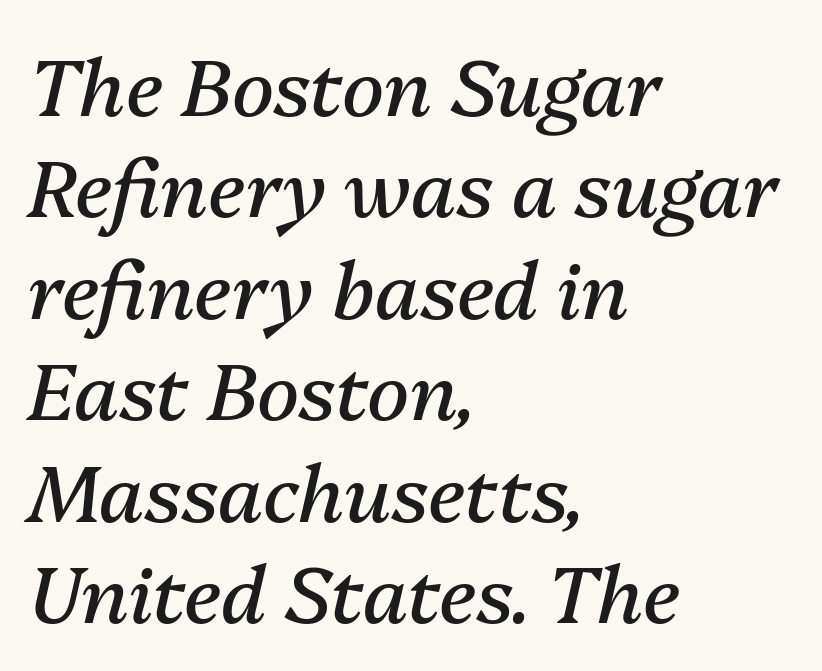
The image shows 78 px regular-weight type, italic (leaning right); set left-aligned, normal line spacing (1.3x), normal letter spacing, not underlined; medium stroke contrast and a medium x-height.
